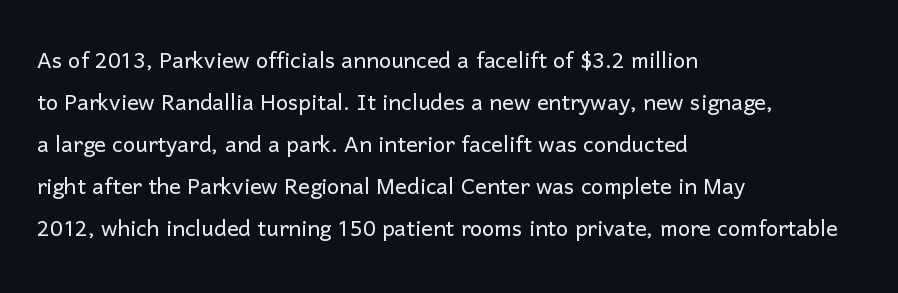
Q: Is the text bold? A: No.
Q: Is the text italic (slanted)? A: No, it is upright.
Q: Is the typeface a serif or a sans-serif typeface? A: Sans-serif.
Q: Is the text underlined? A: No.
Q: How is the paragraph aligned? A: Left-aligned.
Q: Is the spacing between letters normal or unusually wide? A: Normal.
Q: Is the spacing between lines tight, normal or loose? A: Normal.
Q: Width (condensed, normal, or wide)? A: Normal.
Q: Stroke contrast? A: Low.
Q: x-height? A: Medium.
Q: Monospaced? A: No.
